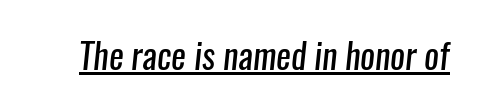
{"serif": "no", "bold": "no", "weight": "regular", "width": "condensed", "stroke_contrast": "low", "x_height": "medium", "monospaced": "no", "underline": "yes", "letter_spacing": "normal", "letter_spacing_em": 0.0, "glyph_px": 35}
